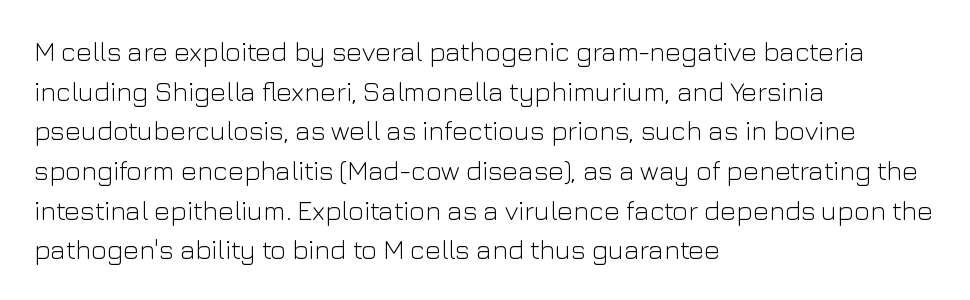
The image shows 27 px text type, upright; set left-aligned, normal line spacing (1.47x), normal letter spacing, not underlined.
